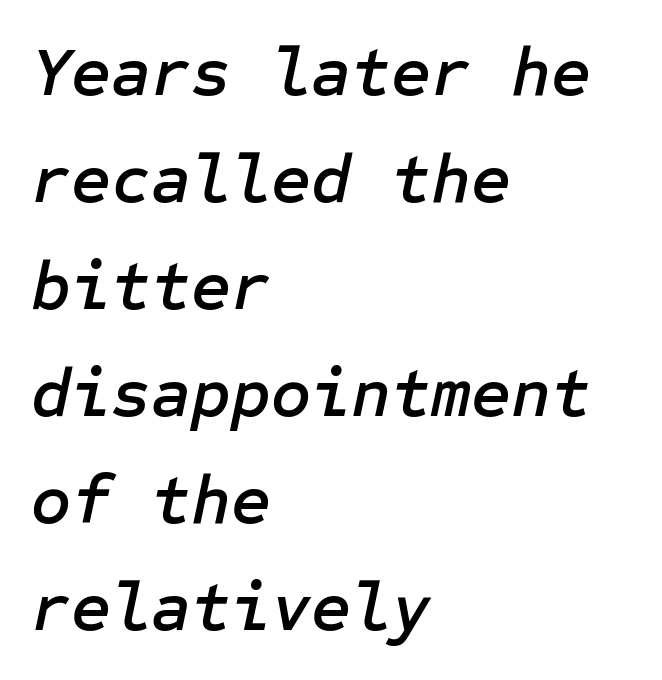
The image shows 69 px text type, italic (leaning right); set left-aligned, normal line spacing (1.55x), normal letter spacing, not underlined; low stroke contrast and a medium x-height.
